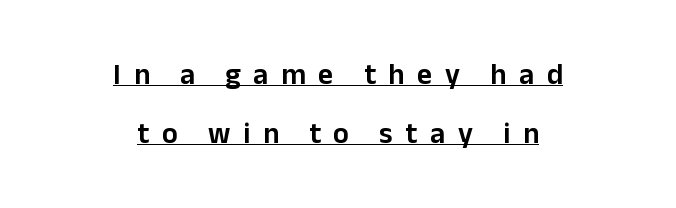
Think of a printed novel: that variable character pitch is what you see here. Horizontally, the lines are justified to the midpoint only. The letterforms stand isolated, each surrounded by extra space. This is roman type, the default non-slanted kind. The lines are spread far apart with generous leading.
